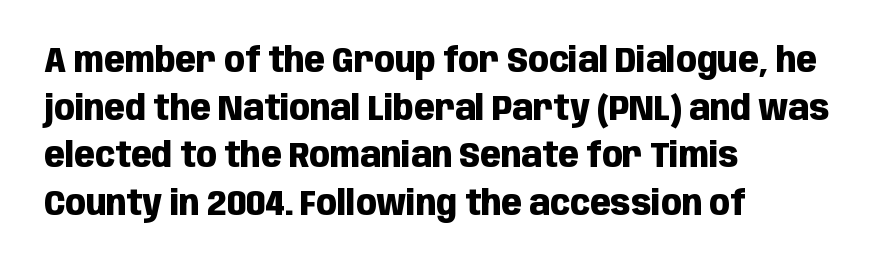
Is the block centered? No — it sits flush against the left margin. Caption: standard tracking, unaltered. Whoever set this chose a conventional vertical rhythm. A bare baseline throughout the passage.
